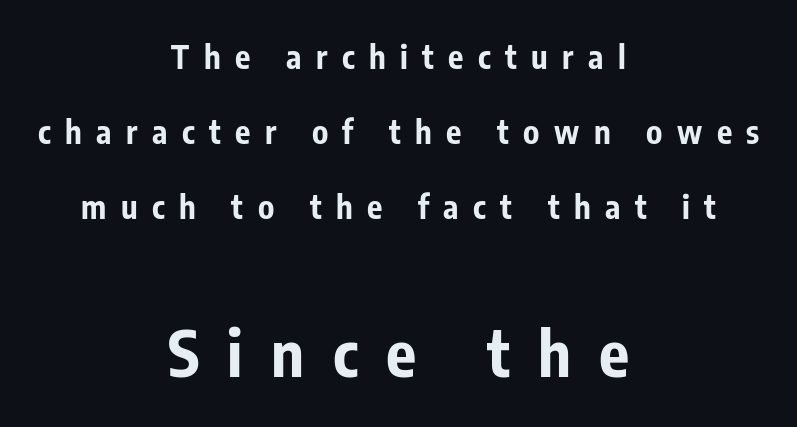
{"serif": "no", "italic": "no", "bold": "yes", "weight": "bold", "width": "condensed", "stroke_contrast": "low", "x_height": "medium", "monospaced": "no", "underline": "no", "align": "center", "line_spacing": "loose", "line_spacing_ratio": 2.35, "letter_spacing": "wide", "letter_spacing_em": 0.45, "larger_block": "second", "size_ratio": 1.97, "glyph_px": 63}
